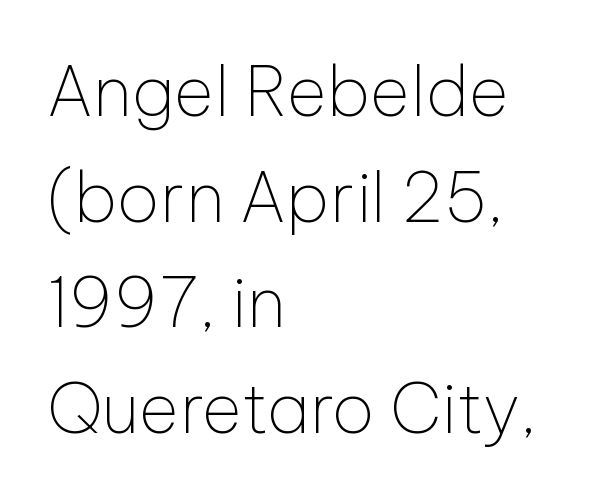
{"serif": "no", "italic": "no", "bold": "no", "weight": "thin", "width": "normal", "stroke_contrast": "low", "x_height": "medium", "monospaced": "no", "underline": "no", "align": "left", "line_spacing": "normal", "line_spacing_ratio": 1.53, "letter_spacing": "normal", "letter_spacing_em": 0.0, "glyph_px": 69}
